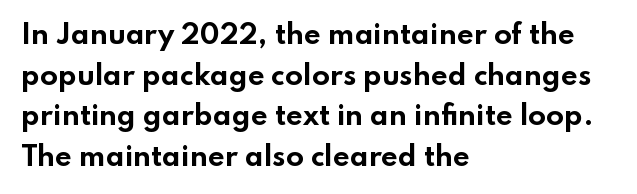
Q: Is the text bold? A: Yes.
Q: Is the text italic (slanted)? A: No, it is upright.
Q: Is the text underlined? A: No.
Q: How is the paragraph aligned? A: Left-aligned.
Q: Is the spacing between letters normal or unusually wide? A: Normal.
Q: Is the spacing between lines tight, normal or loose? A: Normal.
